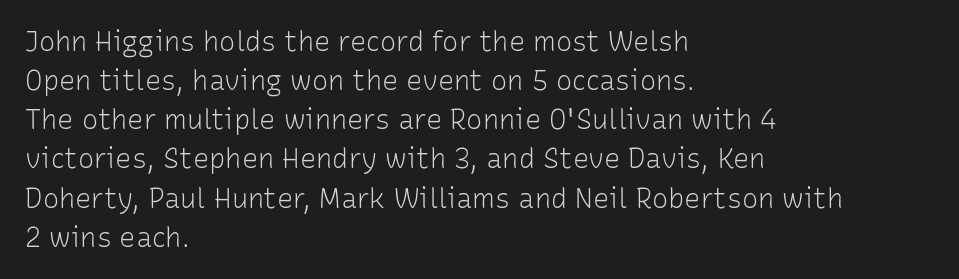
Q: Is the text bold? A: No.
Q: Is the text italic (slanted)? A: No, it is upright.
Q: Is the text underlined? A: No.
Q: How is the paragraph aligned? A: Left-aligned.
Q: Is the spacing between letters normal or unusually wide? A: Normal.
Q: Is the spacing between lines tight, normal or loose? A: Normal.
